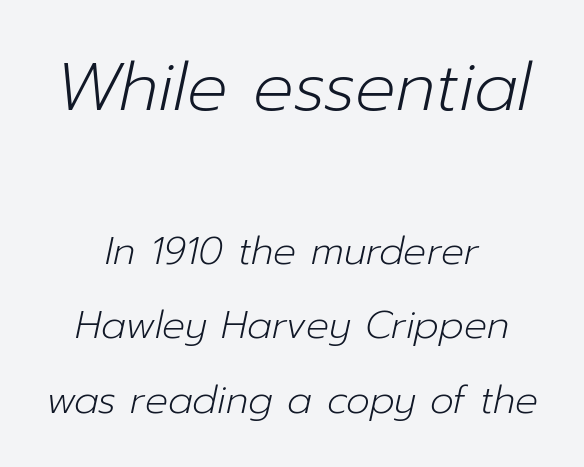
{"italic": "yes", "lean": "right", "slant_degrees": 12, "bold": "no", "weight": "light", "width": "normal", "stroke_contrast": "low", "x_height": "medium", "monospaced": "no", "underline": "no", "align": "center", "line_spacing": "loose", "line_spacing_ratio": 1.97, "letter_spacing": "normal", "letter_spacing_em": 0.0, "larger_block": "first", "size_ratio": 1.76, "glyph_px": 67}
